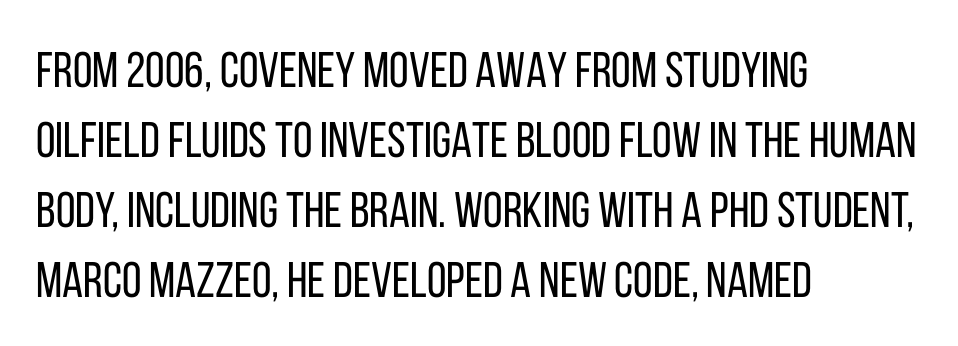
{"serif": "no", "italic": "no", "bold": "no", "weight": "regular", "width": "condensed", "stroke_contrast": "low", "x_height": "large", "monospaced": "no", "underline": "no", "align": "left", "line_spacing": "normal", "line_spacing_ratio": 1.4, "letter_spacing": "normal", "letter_spacing_em": 0.0, "glyph_px": 50}
